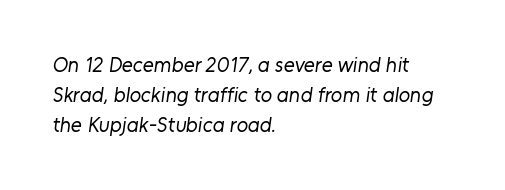
{"bold": "no", "underline": "no", "align": "left", "line_spacing": "normal", "line_spacing_ratio": 1.42, "letter_spacing": "normal", "letter_spacing_em": 0.0, "glyph_px": 21}
